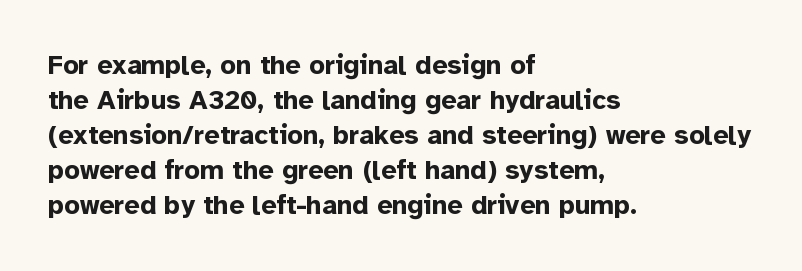
Q: Is the text bold? A: Yes.
Q: Is the text italic (slanted)? A: No, it is upright.
Q: Is the text underlined? A: No.
Q: How is the paragraph aligned? A: Left-aligned.
Q: Is the spacing between letters normal or unusually wide? A: Normal.
Q: Is the spacing between lines tight, normal or loose? A: Normal.
